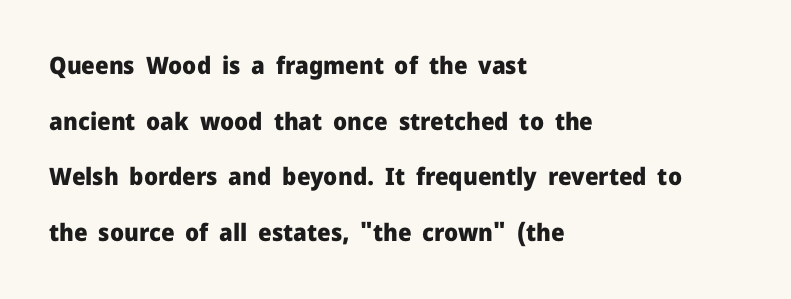
{"italic": "no", "bold": "yes", "underline": "no", "align": "left", "line_spacing": "loose", "line_spacing_ratio": 2.32, "letter_spacing": "normal", "letter_spacing_em": 0.0, "glyph_px": 24}
